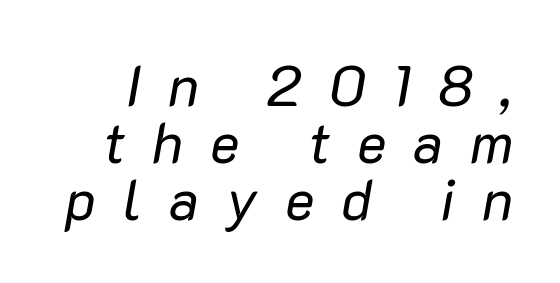
The image shows 56 px regular-weight type, italic (leaning right); set tight line spacing (1.02x), unusually wide letter spacing (+0.48 em), not underlined; low stroke contrast and a medium x-height.
